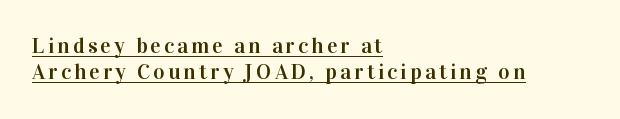
{"italic": "no", "underline": "yes", "align": "left", "line_spacing_ratio": 1.19, "glyph_px": 22}
